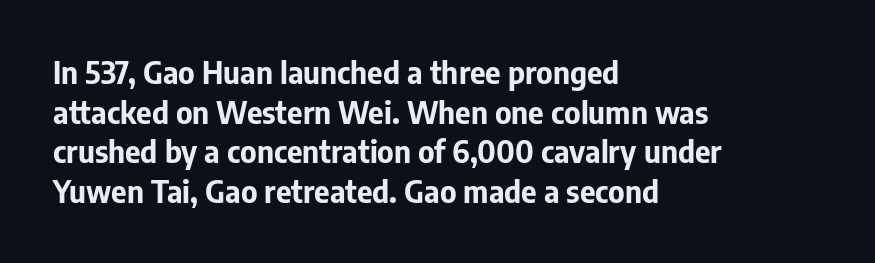
Q: Is the text bold? A: Yes.
Q: Is the text italic (slanted)? A: No, it is upright.
Q: Is the typeface a serif or a sans-serif typeface? A: Sans-serif.
Q: Is the text underlined? A: No.
Q: How is the paragraph aligned? A: Left-aligned.
Q: Is the spacing between letters normal or unusually wide? A: Normal.
Q: Is the spacing between lines tight, normal or loose? A: Normal.
Q: Width (condensed, normal, or wide)? A: Normal.
Q: Stroke contrast? A: Low.
Q: x-height? A: Medium.
Q: Monospaced? A: No.
